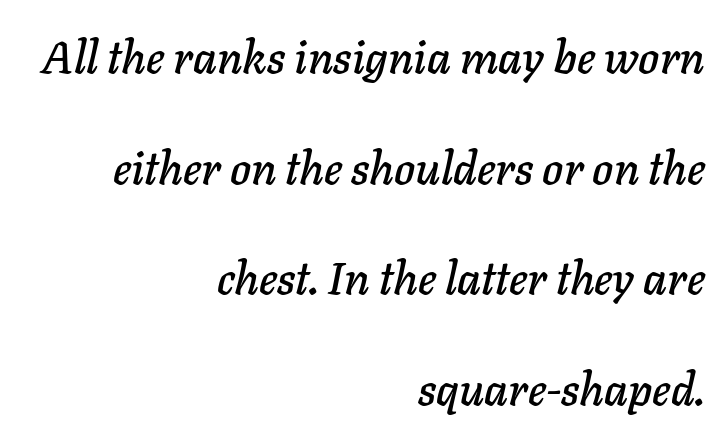
{"italic": "yes", "lean": "right", "slant_degrees": 11, "width": "normal", "stroke_contrast": "low", "x_height": "medium", "monospaced": "no", "underline": "no", "align": "right", "line_spacing": "loose", "line_spacing_ratio": 2.46, "letter_spacing": "normal", "letter_spacing_em": 0.0, "glyph_px": 45}
